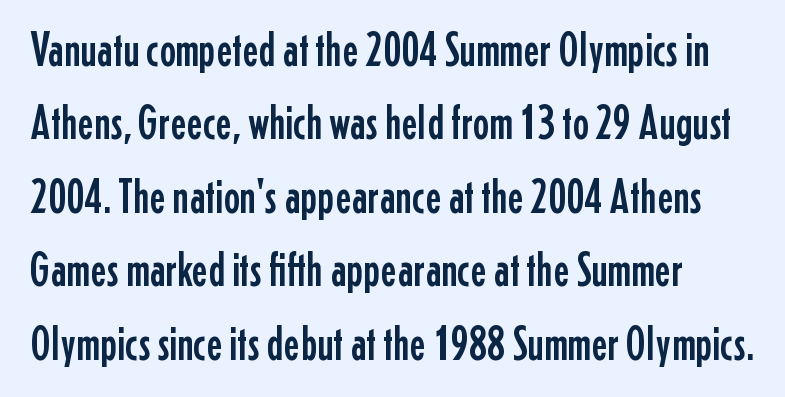
The image shows 49 px condensed sans-serif type, upright; set normal line spacing (1.5x), normal letter spacing, not underlined; low stroke contrast and a medium x-height.
